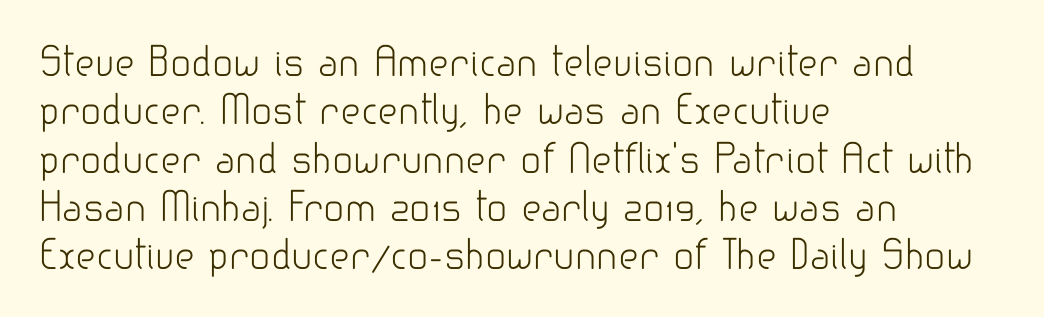
Q: Is the text bold? A: No.
Q: Is the text italic (slanted)? A: No, it is upright.
Q: Is the typeface a serif or a sans-serif typeface? A: Sans-serif.
Q: Is the text underlined? A: No.
Q: How is the paragraph aligned? A: Left-aligned.
Q: Is the spacing between letters normal or unusually wide? A: Normal.
Q: Width (condensed, normal, or wide)? A: Normal.
Q: Stroke contrast? A: Low.
Q: x-height? A: Small.
Q: Monospaced? A: No.
